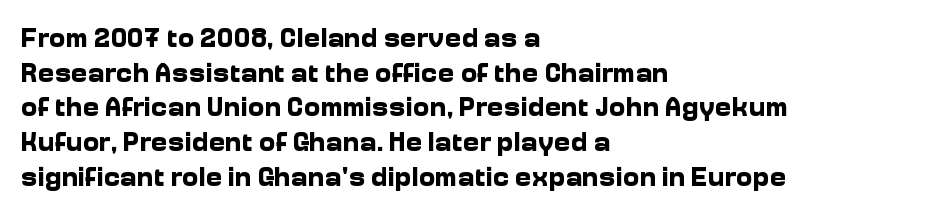
Q: Is the text bold? A: Yes.
Q: Is the text italic (slanted)? A: No, it is upright.
Q: Is the typeface a serif or a sans-serif typeface? A: Sans-serif.
Q: Is the text underlined? A: No.
Q: How is the paragraph aligned? A: Left-aligned.
Q: Is the spacing between letters normal or unusually wide? A: Normal.
Q: Width (condensed, normal, or wide)? A: Normal.
Q: Stroke contrast? A: Low.
Q: x-height? A: Medium.
Q: Monospaced? A: No.
